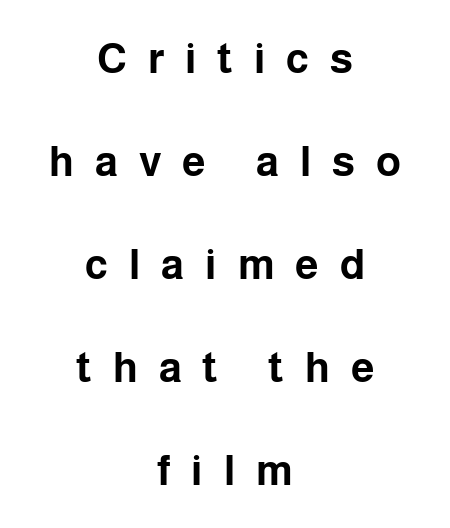
The image shows 42 px bold sans-serif type, upright; set centered, loose line spacing (2.45x), unusually wide letter spacing (+0.5 em), not underlined; low stroke contrast and a medium x-height.
